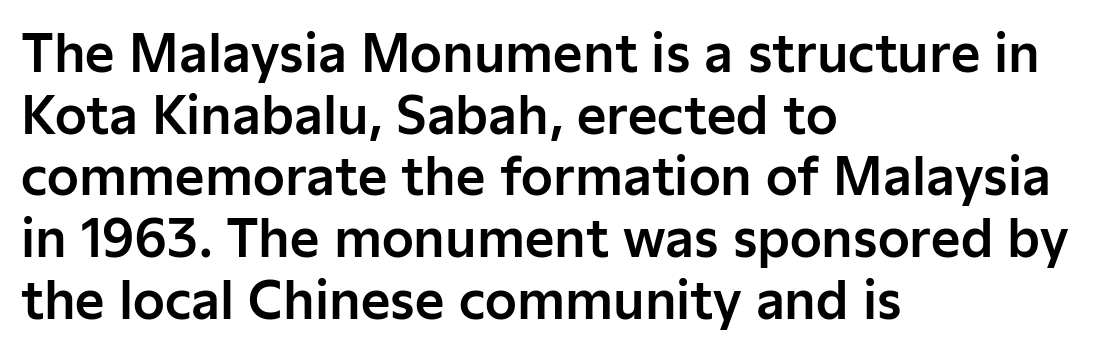
Q: Is the text italic (slanted)? A: No, it is upright.
Q: Is the typeface a serif or a sans-serif typeface? A: Sans-serif.
Q: Is the text underlined? A: No.
Q: How is the paragraph aligned? A: Left-aligned.
Q: Is the spacing between letters normal or unusually wide? A: Normal.
Q: Width (condensed, normal, or wide)? A: Normal.
Q: Stroke contrast? A: Low.
Q: x-height? A: Medium.
Q: Monospaced? A: No.
